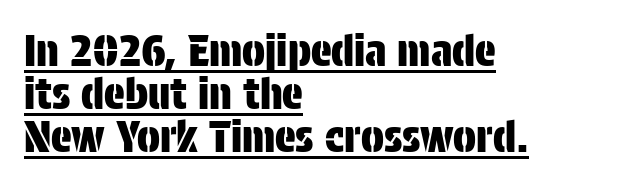
The image shows 43 px condensed sans-serif type, upright; set left-aligned, tight line spacing (1.0x), normal letter spacing, underlined; low stroke contrast and a large x-height.
